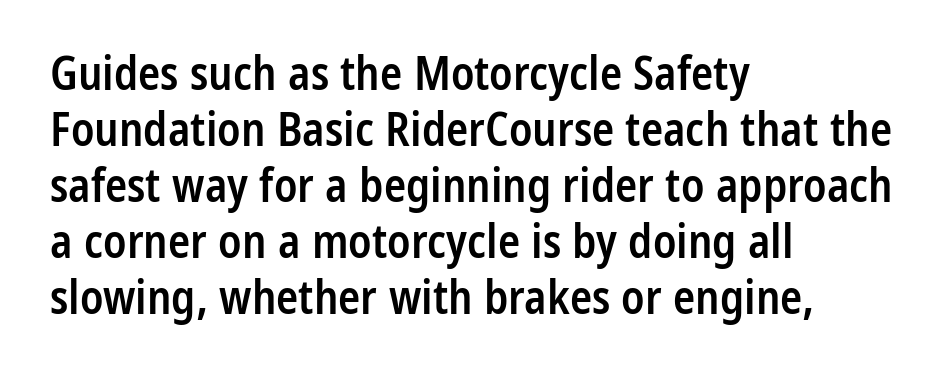
Q: Is the text bold? A: Semi-bold.
Q: Is the text italic (slanted)? A: No, it is upright.
Q: Is the typeface a serif or a sans-serif typeface? A: Sans-serif.
Q: Is the text underlined? A: No.
Q: How is the paragraph aligned? A: Left-aligned.
Q: Is the spacing between letters normal or unusually wide? A: Normal.
Q: Width (condensed, normal, or wide)? A: Condensed.
Q: Stroke contrast? A: Low.
Q: x-height? A: Medium.
Q: Monospaced? A: No.
